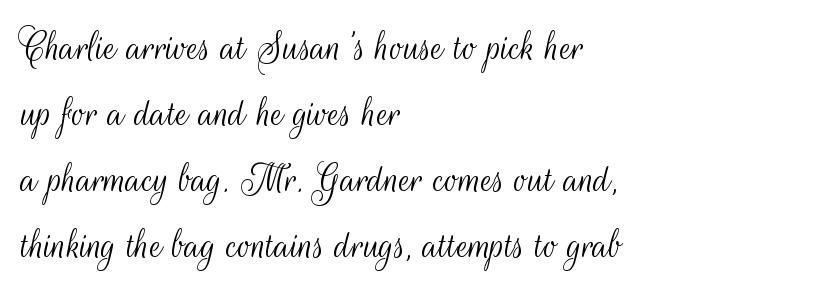
The letterforms sit at book weight or below. This sample is left-justified, so line endings fall wherever the words run out. Descender tails drop into unmarked territory. You can tell from the bare stems that sans-serif type was used. If you measured baseline to baseline, you'd find a middling distance.
